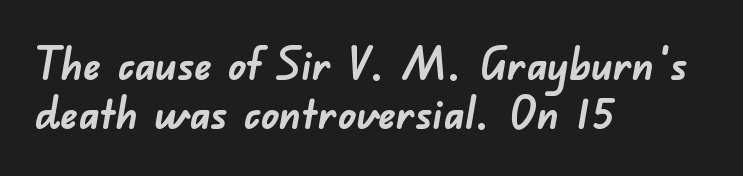
Q: Is the text bold? A: Yes.
Q: Is the typeface a serif or a sans-serif typeface? A: Sans-serif.
Q: Is the text underlined? A: No.
Q: How is the paragraph aligned? A: Left-aligned.
Q: Is the spacing between letters normal or unusually wide? A: Normal.
Q: Is the spacing between lines tight, normal or loose? A: Tight.
Q: Width (condensed, normal, or wide)? A: Normal.
Q: Stroke contrast? A: Low.
Q: x-height? A: Small.
Q: Monospaced? A: No.
